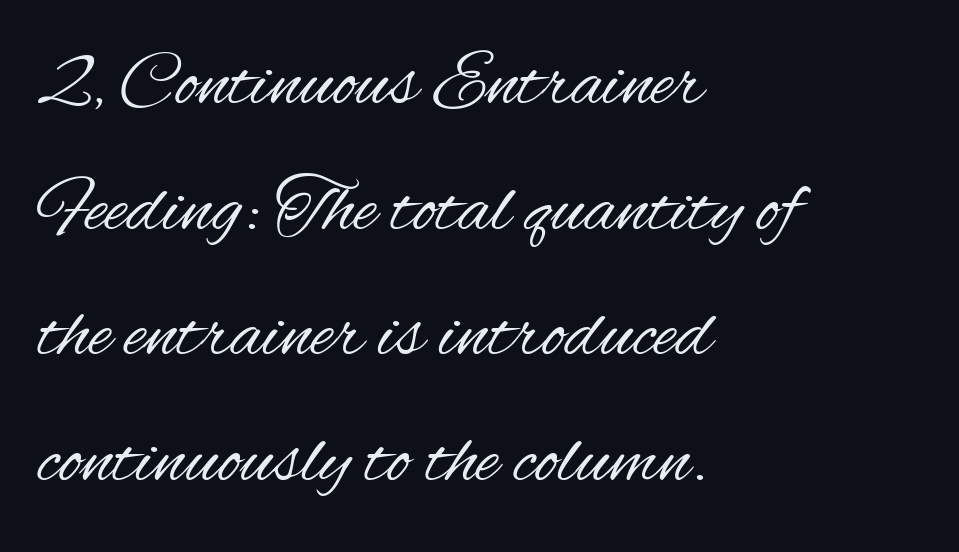
The image shows 78 px regular-weight, condensed sans-serif type; set left-aligned, normal line spacing (1.61x), normal letter spacing, not underlined; medium stroke contrast and a small x-height.
